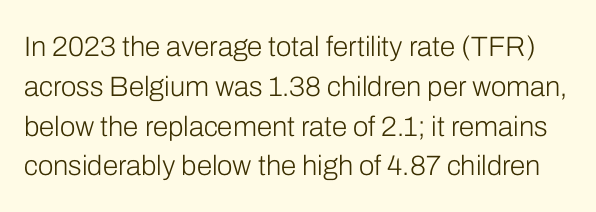
A sans-serif font was chosen for this passage. Tracking value appears to be zero — textbook default spacing. Honestly, there is no underline to notice here at all. Reading down the column, the eye jumps a familiar distance to each next line. Nope, not italic — everything's standing straight.
